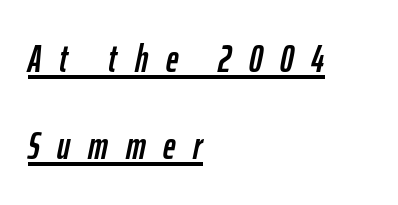
Q: Is the text italic (slanted)? A: Yes, it leans right by about 12 degrees.
Q: Is the text underlined? A: Yes.
Q: How is the paragraph aligned? A: Left-aligned.
Q: Is the spacing between letters normal or unusually wide? A: Unusually wide.
Q: Is the spacing between lines tight, normal or loose? A: Loose.
Q: Width (condensed, normal, or wide)? A: Condensed.
Q: Stroke contrast? A: Low.
Q: x-height? A: Medium.
Q: Monospaced? A: No.
